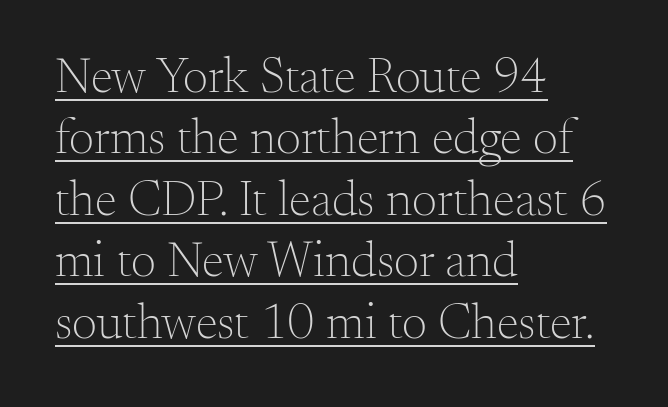
Q: Is the text bold? A: No.
Q: Is the text italic (slanted)? A: No, it is upright.
Q: Is the typeface a serif or a sans-serif typeface? A: Serif.
Q: Is the text underlined? A: Yes.
Q: How is the paragraph aligned? A: Left-aligned.
Q: Is the spacing between letters normal or unusually wide? A: Normal.
Q: Width (condensed, normal, or wide)? A: Normal.
Q: Stroke contrast? A: Medium.
Q: x-height? A: Small.
Q: Monospaced? A: No.
